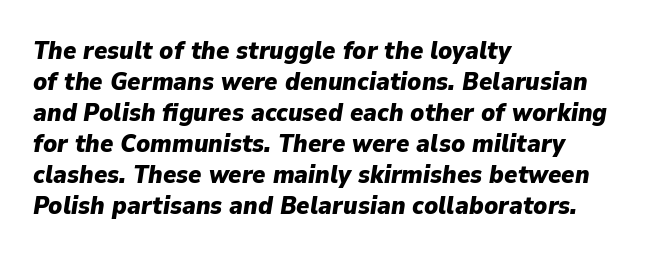
Emphasis-style slanted type is in use. Nothing unusual about the tracking: characters are spaced as the font intends. This sample is left-justified, so line endings fall wherever the words run out. Each row of text sits above clean, open space. A full-strength bold gives these letters their thick strokes.
